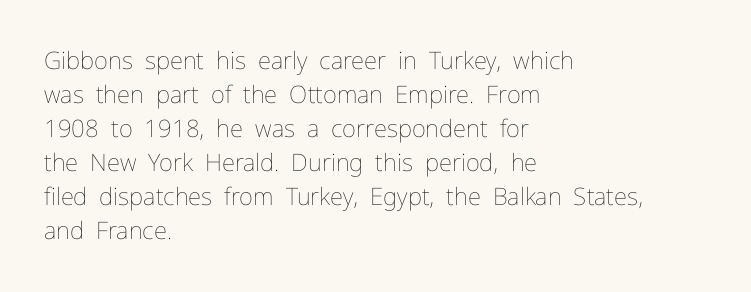
The image shows 24 px text type, upright; set left-aligned, normal line spacing (1.42x), normal letter spacing, not underlined.
